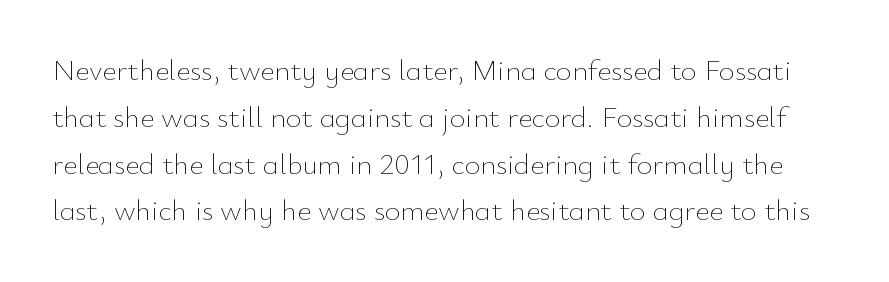
{"italic": "no", "bold": "no", "weight": "thin", "width": "normal", "stroke_contrast": "low", "x_height": "small", "monospaced": "no", "underline": "no", "line_spacing": "normal", "line_spacing_ratio": 1.56, "letter_spacing": "normal", "letter_spacing_em": 0.0, "glyph_px": 30}
